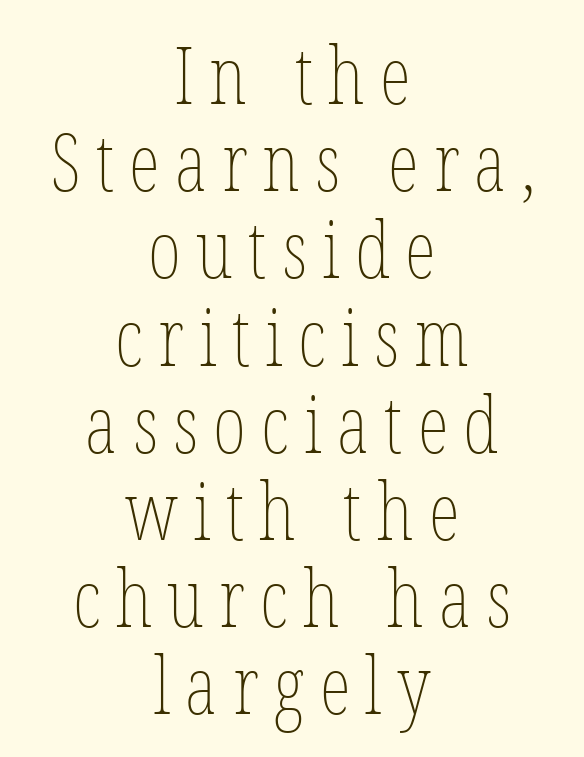
{"italic": "no", "bold": "no", "weight": "thin", "width": "condensed", "stroke_contrast": "low", "x_height": "medium", "monospaced": "no", "underline": "no", "align": "center", "line_spacing": "tight", "line_spacing_ratio": 1.09, "glyph_px": 80}
